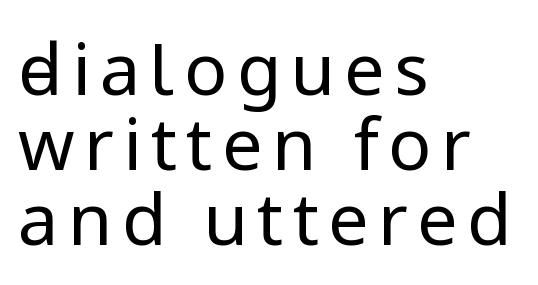
A sans-serif font was chosen for this passage. This sample uses an upright cut, with every glyph sitting square on the baseline. The weight would be labelled regular, book, light, or lighter still. Every row of glyphs begins at an identical x-position on the left. This sample has the flowing, uneven cadence of proportional lettering. The foot of each line stays bare and open.
